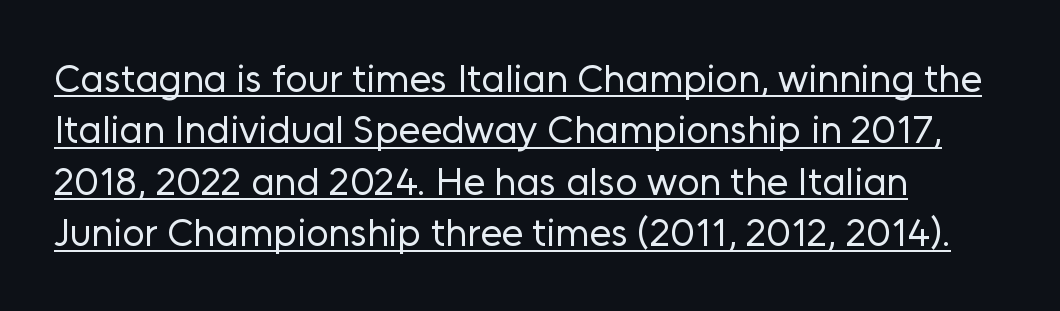
The image shows 39 px regular-weight sans-serif type, upright; set left-aligned, normal line spacing (1.32x), normal letter spacing, underlined; low stroke contrast and a medium x-height.
